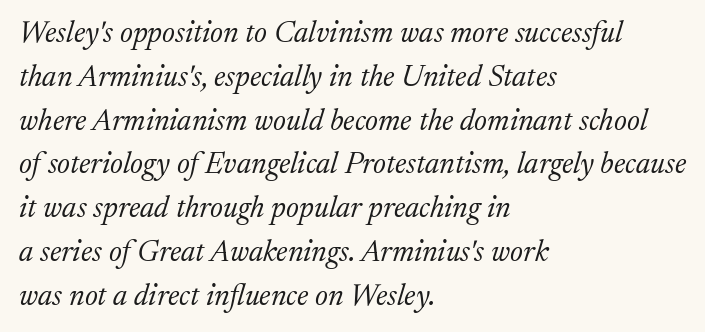
Is this a fixed-width face? No — the glyphs have proportional, varying widths. Compared with a centered layout, this one pins lines to the left instead. This reads as an unemphasized weight, regular at the heaviest. How would I describe the line gaps? Plain and ordinary.
